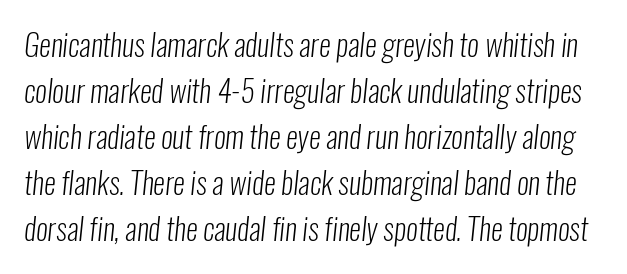
Q: Is the text bold? A: No.
Q: Is the typeface a serif or a sans-serif typeface? A: Sans-serif.
Q: Is the text underlined? A: No.
Q: Is the spacing between letters normal or unusually wide? A: Normal.
Q: Is the spacing between lines tight, normal or loose? A: Normal.
Q: Width (condensed, normal, or wide)? A: Condensed.
Q: Stroke contrast? A: Low.
Q: x-height? A: Medium.
Q: Monospaced? A: No.
